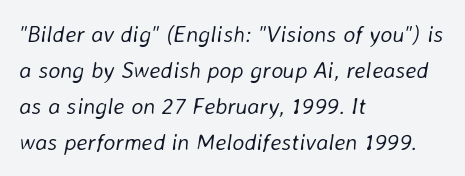
{"italic": "yes", "lean": "right", "slant_degrees": 8, "bold": "no", "underline": "no", "align": "left", "line_spacing": "normal", "line_spacing_ratio": 1.57, "letter_spacing": "normal", "letter_spacing_em": 0.0, "glyph_px": 23}
